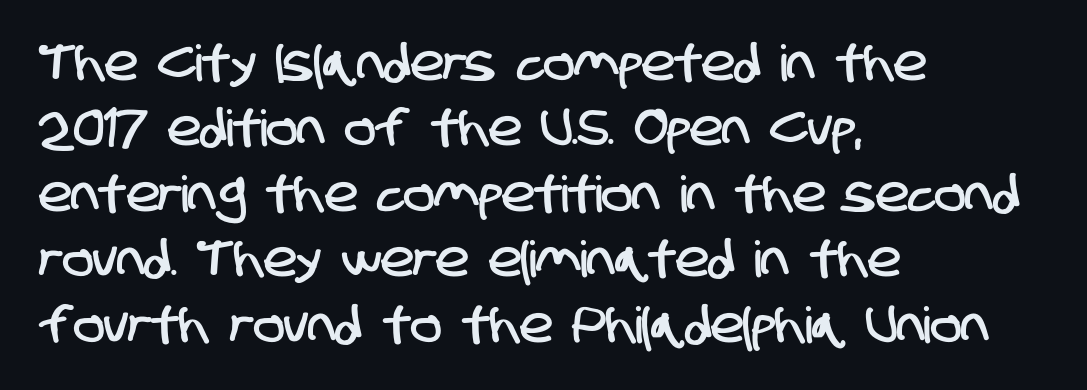
Note: no serifs on the glyphs. Honestly, there is no underline to notice here at all. Think of a printed novel: that variable character pitch is what you see here. A normal amount of white space separates one row of letters from the next. Caption: multi-line text, flush left, ragged right.
